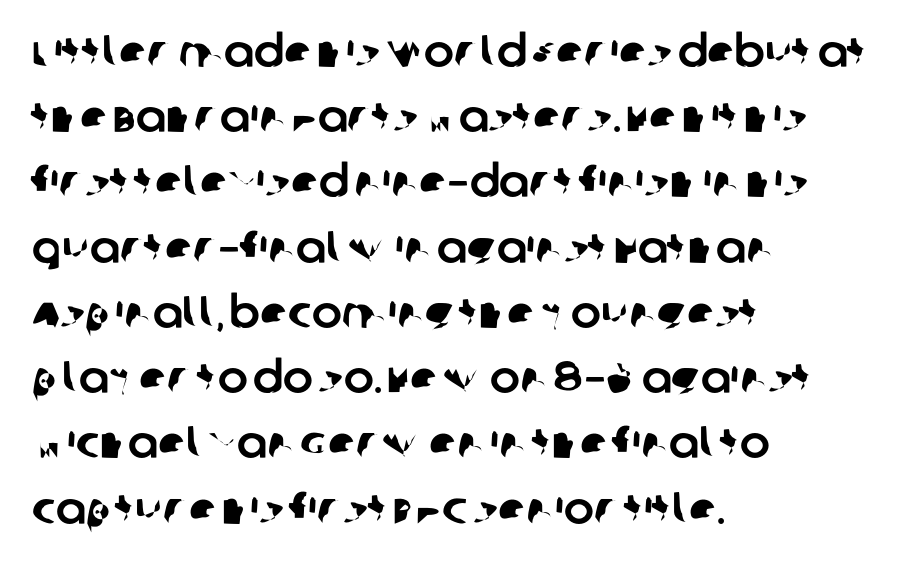
{"serif": "no", "width": "normal", "stroke_contrast": "low", "x_height": "large", "monospaced": "no", "underline": "no", "align": "left", "line_spacing": "normal", "line_spacing_ratio": 1.45, "letter_spacing": "normal", "letter_spacing_em": 0.0, "glyph_px": 45}
